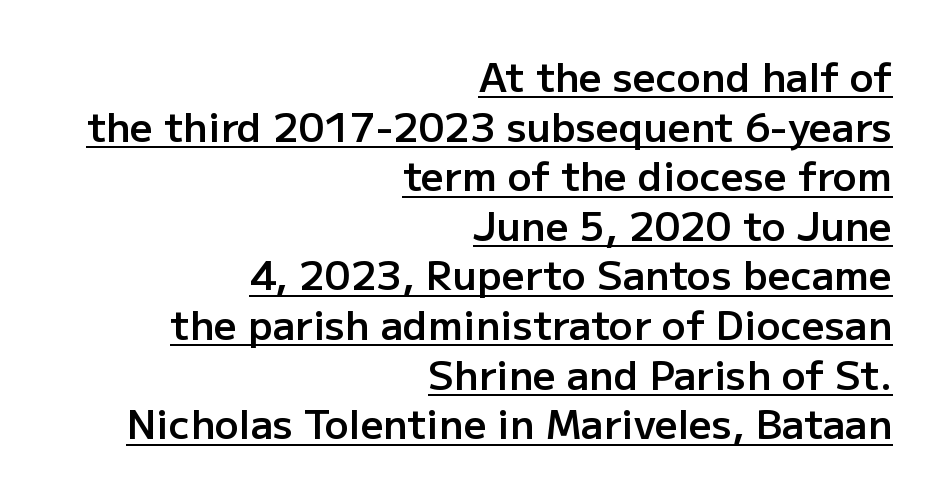
{"serif": "no", "italic": "no", "bold": "semi", "weight": "semibold", "width": "normal", "stroke_contrast": "low", "x_height": "medium", "monospaced": "no", "underline": "yes", "align": "right", "line_spacing_ratio": 1.24, "letter_spacing": "normal", "letter_spacing_em": 0.0, "glyph_px": 40}
